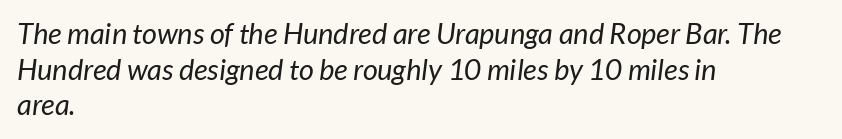
Q: Is the text bold? A: No.
Q: Is the typeface a serif or a sans-serif typeface? A: Sans-serif.
Q: Is the text underlined? A: No.
Q: How is the paragraph aligned? A: Left-aligned.
Q: Is the spacing between letters normal or unusually wide? A: Normal.
Q: Width (condensed, normal, or wide)? A: Normal.
Q: Stroke contrast? A: Low.
Q: x-height? A: Medium.
Q: Monospaced? A: No.
